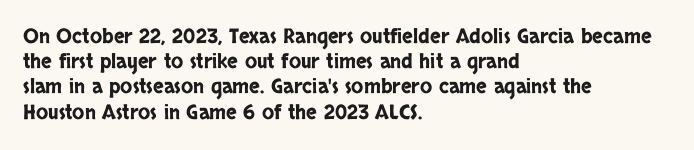
{"italic": "no", "underline": "no", "align": "left", "line_spacing": "normal", "line_spacing_ratio": 1.26, "letter_spacing": "normal", "letter_spacing_em": 0.0, "glyph_px": 20}
